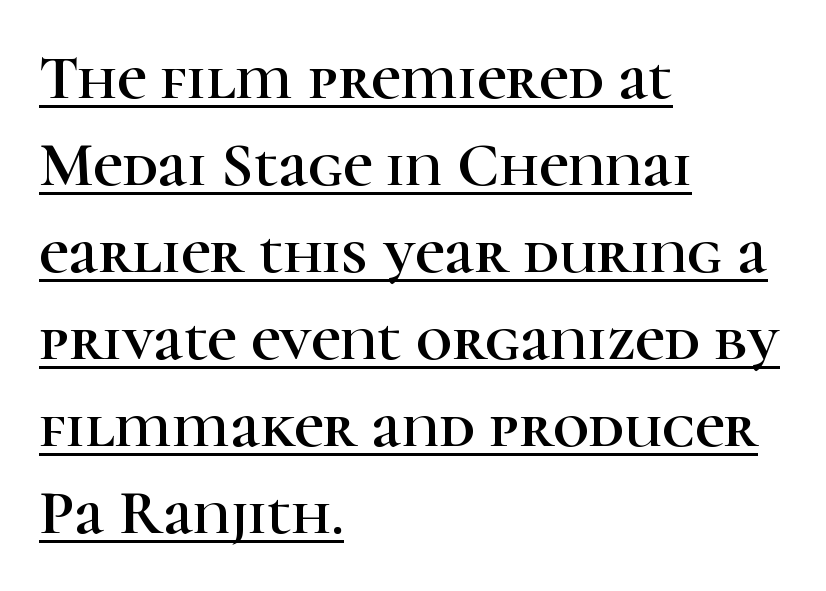
Q: Is the text italic (slanted)? A: No, it is upright.
Q: Is the typeface a serif or a sans-serif typeface? A: Serif.
Q: Is the text underlined? A: Yes.
Q: How is the paragraph aligned? A: Left-aligned.
Q: Is the spacing between letters normal or unusually wide? A: Normal.
Q: Is the spacing between lines tight, normal or loose? A: Normal.
Q: Width (condensed, normal, or wide)? A: Normal.
Q: Stroke contrast? A: High.
Q: x-height? A: Medium.
Q: Monospaced? A: No.
